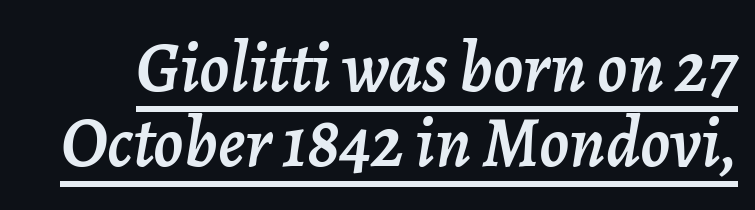
If you measured baseline to baseline, you'd find a short distance. Would a proofreader flag this as italicized? Yes. The rendering uses natural spacing where letterforms have individual widths. Is there an underline? Yes — a line sits under the letters.
